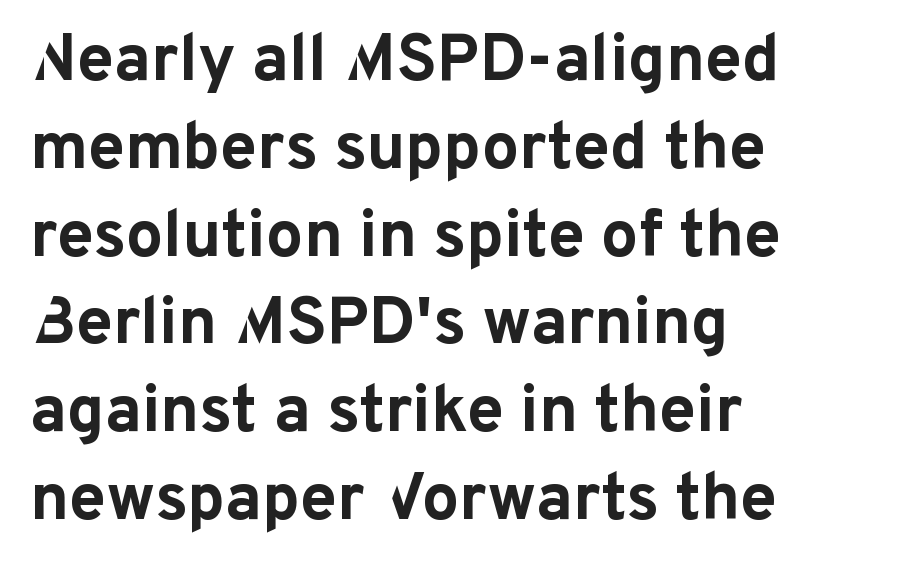
The image shows 66 px bold sans-serif type, upright; set left-aligned, normal line spacing (1.33x), normal letter spacing, not underlined; low stroke contrast and a medium x-height.
